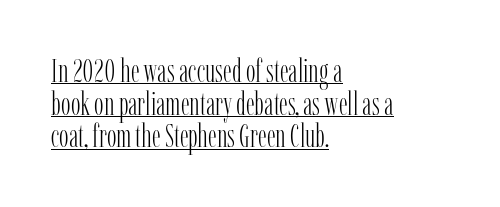
Q: Is the text bold? A: No.
Q: Is the text italic (slanted)? A: No, it is upright.
Q: Is the typeface a serif or a sans-serif typeface? A: Serif.
Q: Is the text underlined? A: Yes.
Q: How is the paragraph aligned? A: Left-aligned.
Q: Is the spacing between letters normal or unusually wide? A: Normal.
Q: Is the spacing between lines tight, normal or loose? A: Tight.
Q: Width (condensed, normal, or wide)? A: Condensed.
Q: Stroke contrast? A: Low.
Q: x-height? A: Medium.
Q: Monospaced? A: No.
